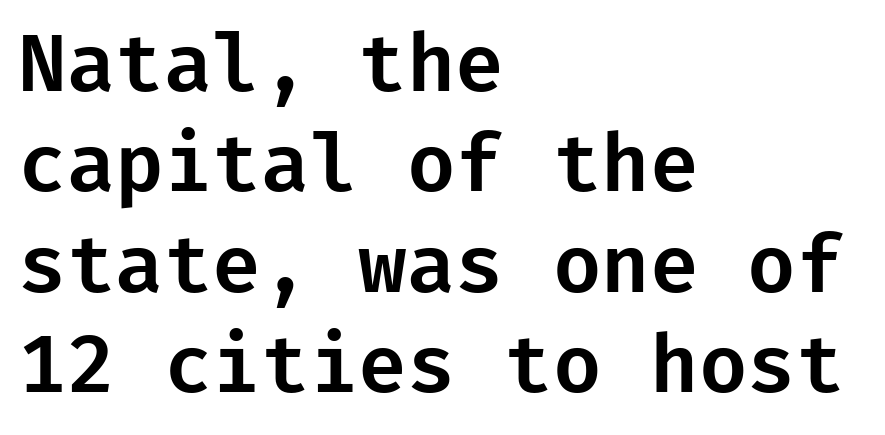
The letters stand straight up with perfectly vertical stems. This rendering leaves character spacing at its baseline value. Serif or sans? Sans — the stroke terminals are bare. These lines stack with their left ends in a neat column. Underline: absent. The block of text has a typical density, with ordinary space between rows.
